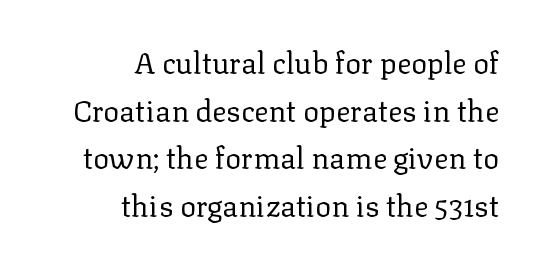
Each row of text sits above clean, open space. Does extra space separate the letters? No, they use regular spacing. Is this a fixed-width face? No — the glyphs have proportional, varying widths. On a weight scale, this lands at 450 or below. A roman cut, with each character standing at attention.
